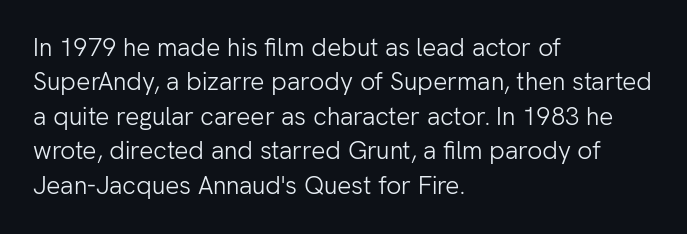
The image shows 25 px text type, upright; set left-aligned, normal line spacing (1.38x), normal letter spacing, not underlined.
